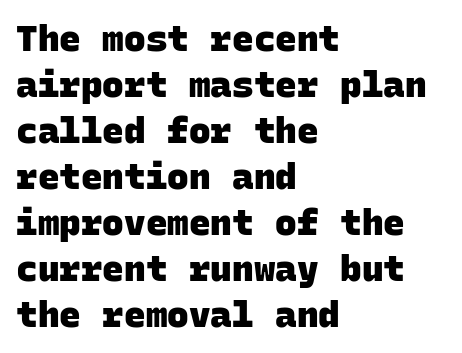
{"serif": "no", "bold": "yes", "weight": "heavy", "width": "normal", "stroke_contrast": "low", "x_height": "large", "monospaced": "yes", "underline": "no", "align": "left", "line_spacing": "normal", "line_spacing_ratio": 1.28, "letter_spacing": "normal", "letter_spacing_em": 0.0, "glyph_px": 36}
